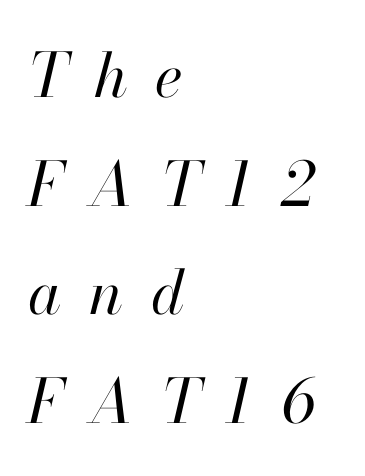
{"italic": "yes", "lean": "right", "slant_degrees": 13, "bold": "no", "weight": "regular", "width": "normal", "stroke_contrast": "high", "x_height": "small", "monospaced": "no", "underline": "no", "align": "left", "line_spacing_ratio": 1.78, "letter_spacing": "wide", "letter_spacing_em": 0.45, "glyph_px": 61}
